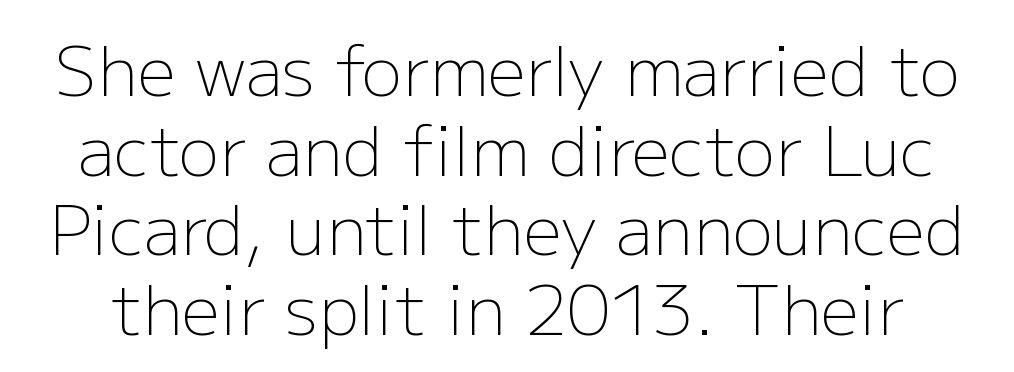
Q: Is the text bold? A: No.
Q: Is the text italic (slanted)? A: No, it is upright.
Q: Is the typeface a serif or a sans-serif typeface? A: Sans-serif.
Q: Is the text underlined? A: No.
Q: Is the spacing between letters normal or unusually wide? A: Normal.
Q: Width (condensed, normal, or wide)? A: Normal.
Q: Stroke contrast? A: Low.
Q: x-height? A: Medium.
Q: Monospaced? A: No.
